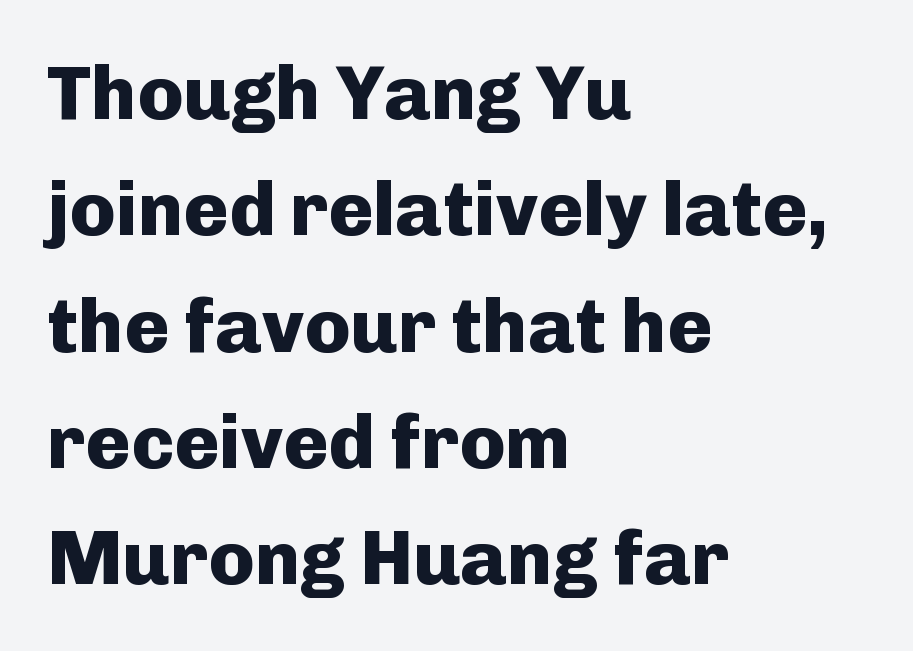
{"serif": "no", "italic": "no", "bold": "yes", "weight": "heavy", "width": "normal", "stroke_contrast": "low", "x_height": "medium", "monospaced": "no", "underline": "no", "align": "left", "line_spacing": "normal", "line_spacing_ratio": 1.53, "letter_spacing": "normal", "letter_spacing_em": 0.0, "glyph_px": 76}
